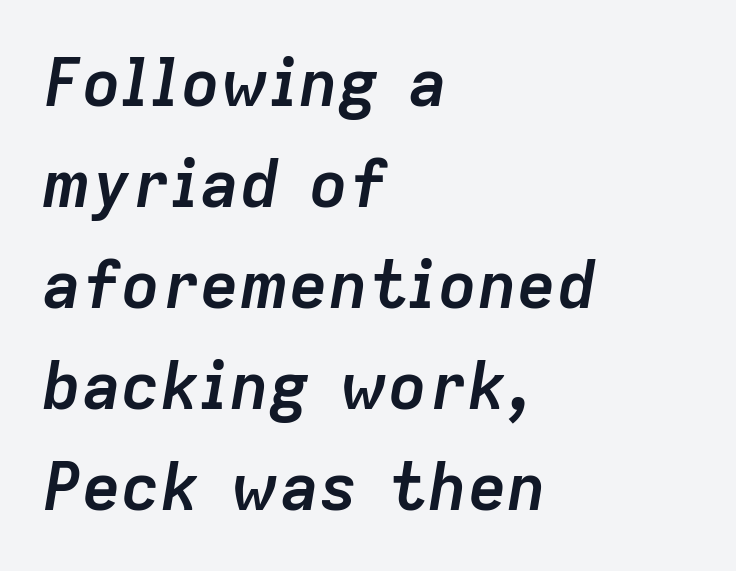
Q: Is the text bold? A: Yes.
Q: Is the text italic (slanted)? A: Yes, it leans right by about 9 degrees.
Q: Is the text underlined? A: No.
Q: How is the paragraph aligned? A: Left-aligned.
Q: Is the spacing between letters normal or unusually wide? A: Normal.
Q: Is the spacing between lines tight, normal or loose? A: Normal.
Q: Width (condensed, normal, or wide)? A: Normal.
Q: Stroke contrast? A: Low.
Q: x-height? A: Medium.
Q: Monospaced? A: No.
